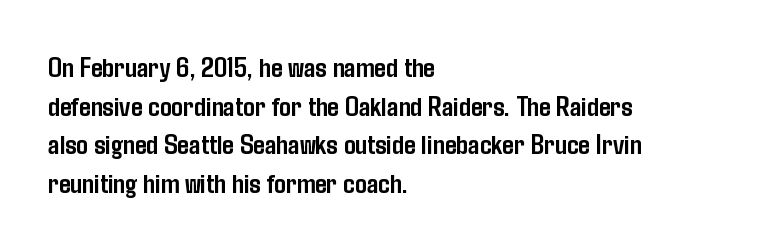
The image shows 29 px semibold, condensed sans-serif type, upright; set left-aligned, normal line spacing (1.33x), normal letter spacing, not underlined; low stroke contrast and a medium x-height.
